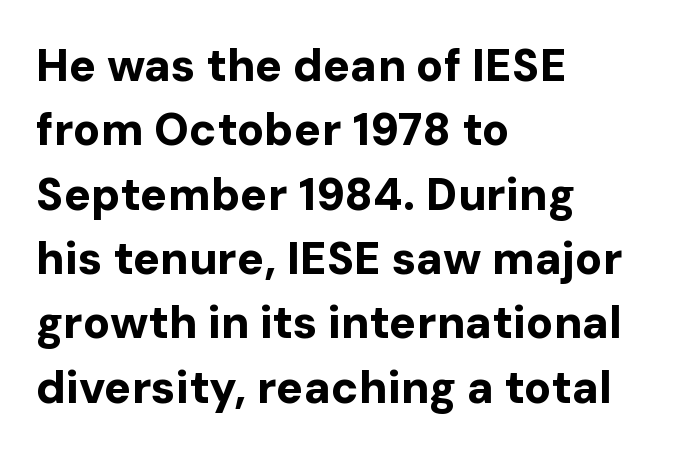
The image shows 45 px bold sans-serif type, upright; set left-aligned, normal line spacing (1.43x), normal letter spacing, not underlined; low stroke contrast and a medium x-height.
